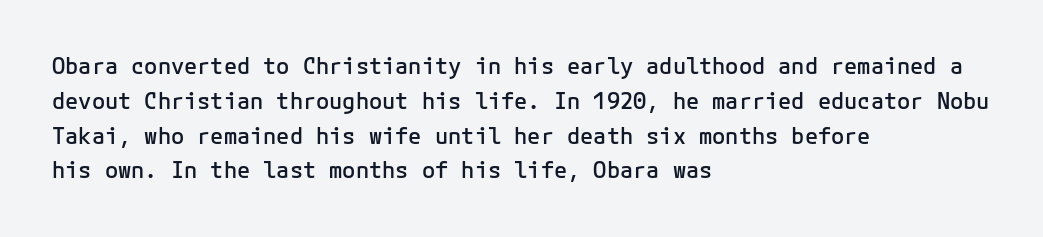
Firm but not heavy-handed strokes: this text is semibold. The specimen omits any rule beneath the text block's lines. Ordinary non-slanted type is in use. Each new line begins a customary step beneath the previous one. The line texture is even and compact thanks to regular tracking.
